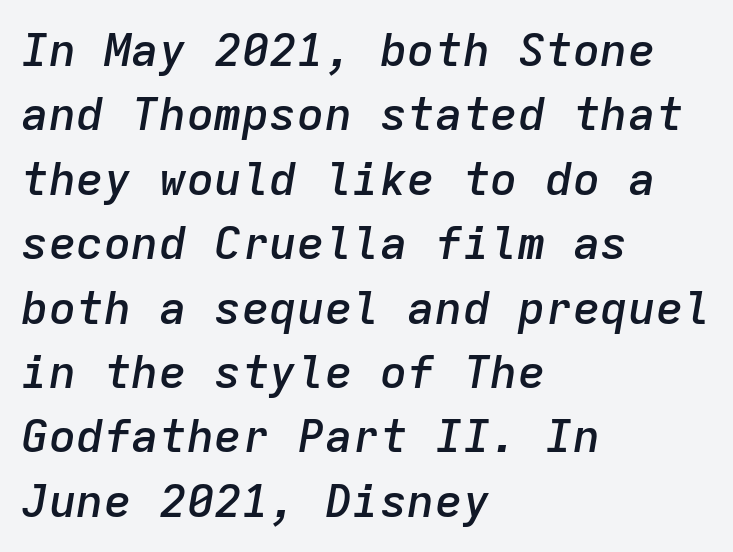
Q: Is the text bold? A: Semi-bold.
Q: Is the text italic (slanted)? A: Yes, it leans right by about 9 degrees.
Q: Is the text underlined? A: No.
Q: How is the paragraph aligned? A: Left-aligned.
Q: Is the spacing between letters normal or unusually wide? A: Normal.
Q: Is the spacing between lines tight, normal or loose? A: Normal.
Q: Width (condensed, normal, or wide)? A: Normal.
Q: Stroke contrast? A: Low.
Q: x-height? A: Medium.
Q: Monospaced? A: Yes.
